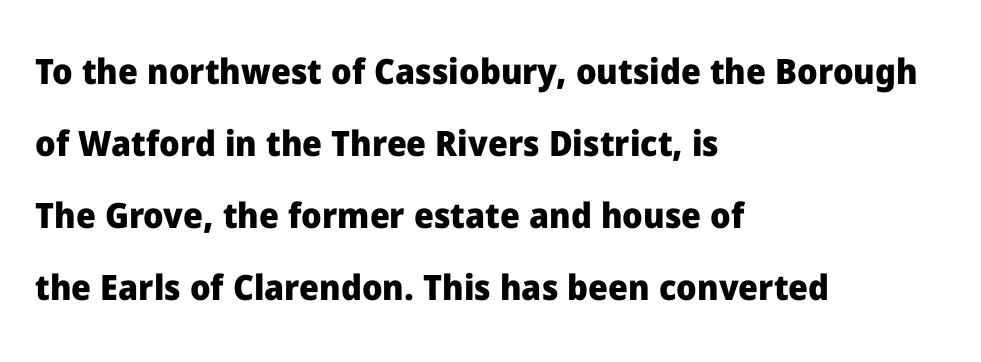
The image shows 35 px heavy sans-serif type, upright; set left-aligned, loose line spacing (2.06x), normal letter spacing, not underlined; low stroke contrast and a medium x-height.
